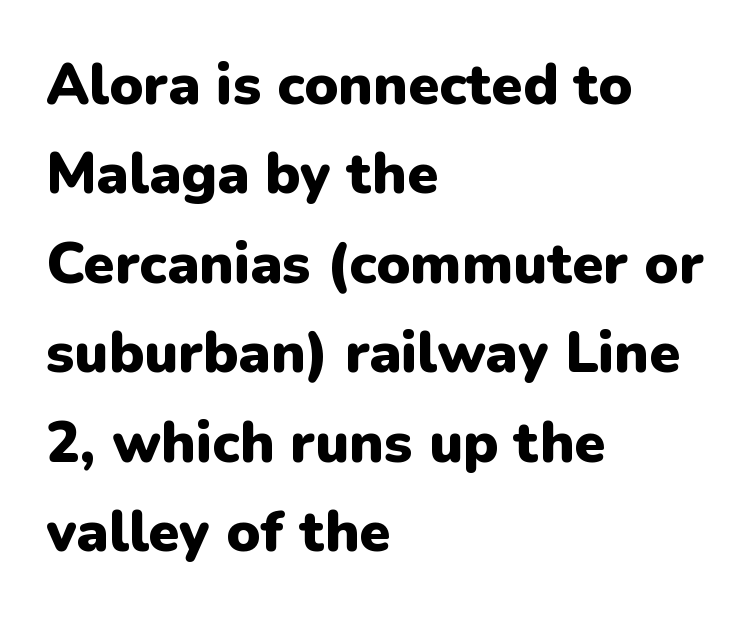
Italic? Not at all — the glyphs are vertical. Students, this is bold: see how much ink each stroke carries. Letterform terminals end flat and unadorned throughout the passage. How are the letters spaced? Ordinarily, with no added tracking.
